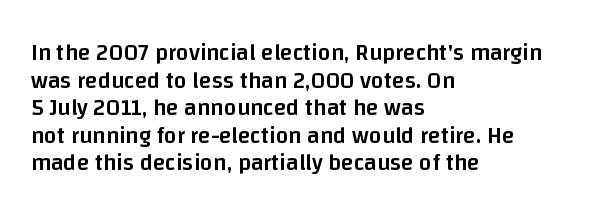
Q: Is the text bold? A: Semi-bold.
Q: Is the text italic (slanted)? A: No, it is upright.
Q: Is the text underlined? A: No.
Q: How is the paragraph aligned? A: Left-aligned.
Q: Is the spacing between letters normal or unusually wide? A: Normal.
